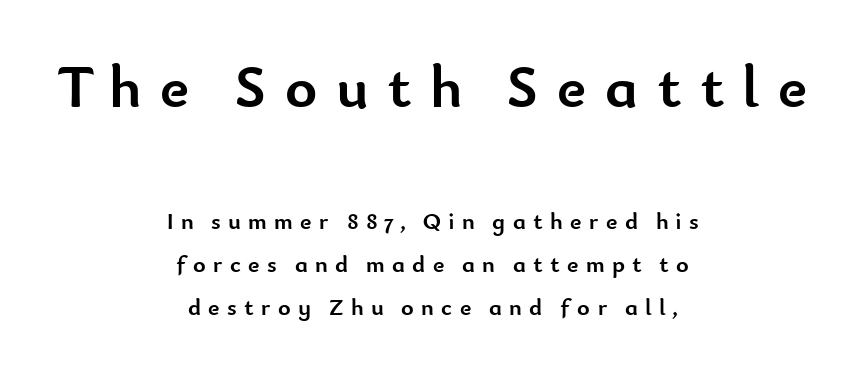
The image shows 61 px semibold sans-serif type, upright; set centered, line spacing 1.8x, unusually wide letter spacing (+0.31 em), not underlined; the first (top) block is 2.54x larger; low stroke contrast and a small x-height.
